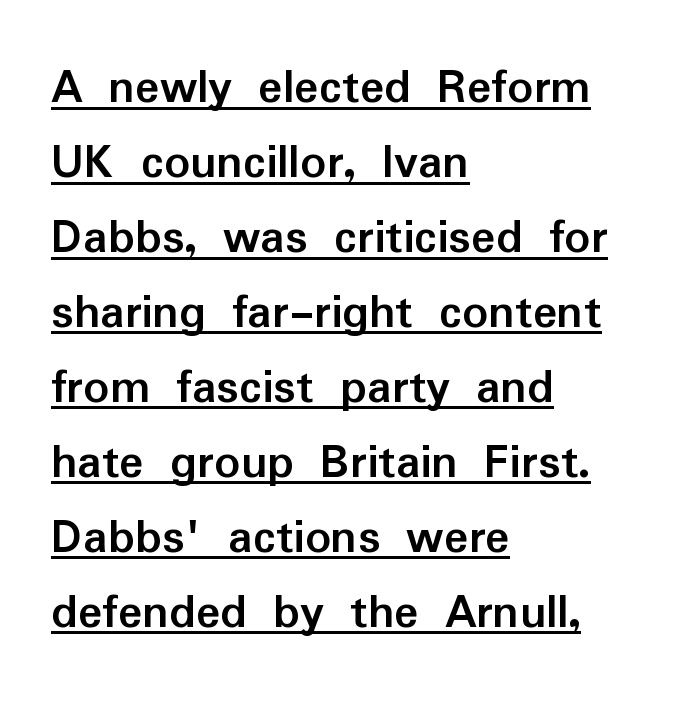
The ragged edge is on the right, which tells us the setting is flush left. Looks like regular typesetting: each glyph gets only the width it needs. Look at the tracking — it's just the regular setting, nothing added. Italic: no, the glyphs are upright roman. Like a heading marked for emphasis, these lines bear an underscore. What's the leading like? Ordinary, nothing unusual.
